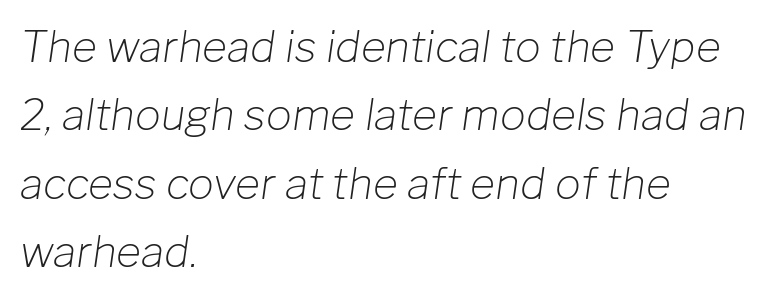
{"italic": "yes", "lean": "right", "slant_degrees": 8, "bold": "no", "weight": "light", "width": "normal", "stroke_contrast": "low", "x_height": "medium", "monospaced": "no", "underline": "no", "align": "left", "line_spacing": "normal", "line_spacing_ratio": 1.59, "letter_spacing": "normal", "letter_spacing_em": 0.0, "glyph_px": 43}
